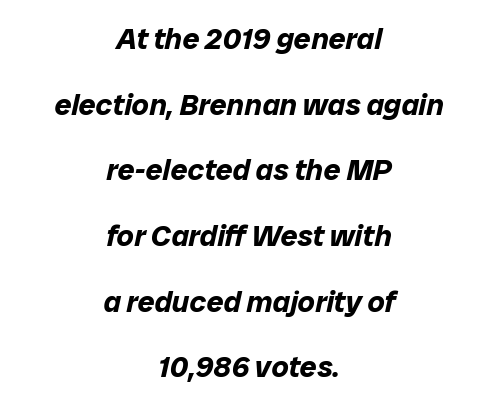
{"italic": "yes", "lean": "right", "slant_degrees": 12, "bold": "yes", "weight": "bold", "width": "normal", "stroke_contrast": "low", "x_height": "medium", "monospaced": "no", "underline": "no", "align": "center", "line_spacing": "loose", "line_spacing_ratio": 2.19, "letter_spacing": "normal", "letter_spacing_em": 0.0, "glyph_px": 30}
